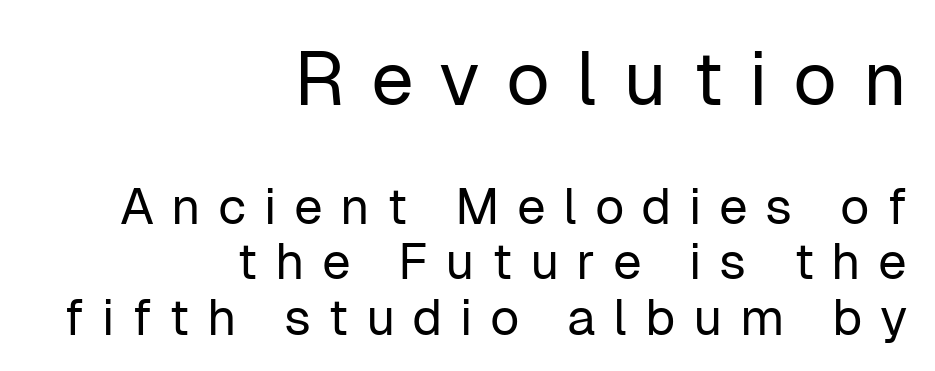
The image shows 76 px regular-weight sans-serif type, upright; set right-aligned, tight line spacing (1.09x), unusually wide letter spacing (+0.34 em), not underlined; the first (top) block is 1.49x larger; low stroke contrast and a medium x-height.
